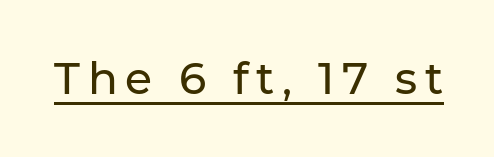
Q: Is the text italic (slanted)? A: No, it is upright.
Q: Is the typeface a serif or a sans-serif typeface? A: Sans-serif.
Q: Is the text underlined? A: Yes.
Q: Width (condensed, normal, or wide)? A: Normal.
Q: Stroke contrast? A: Low.
Q: x-height? A: Medium.
Q: Monospaced? A: No.
